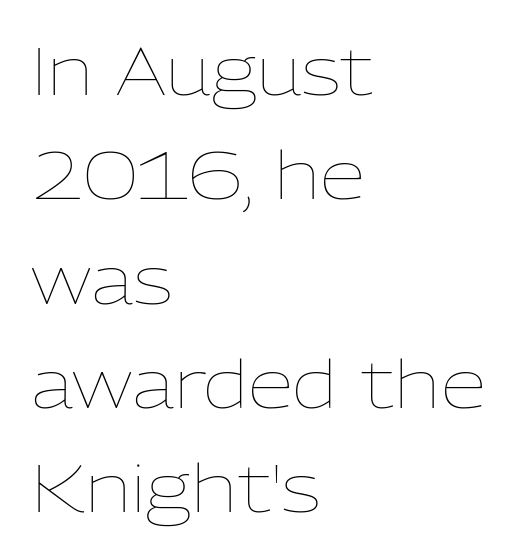
You could not count columns in this text — the font is proportionally spaced. Quick note: interline space is typical. Underlining? Definitely not there. The letterforms sit at book weight or below. Does extra space separate the letters? No, they use regular spacing.
